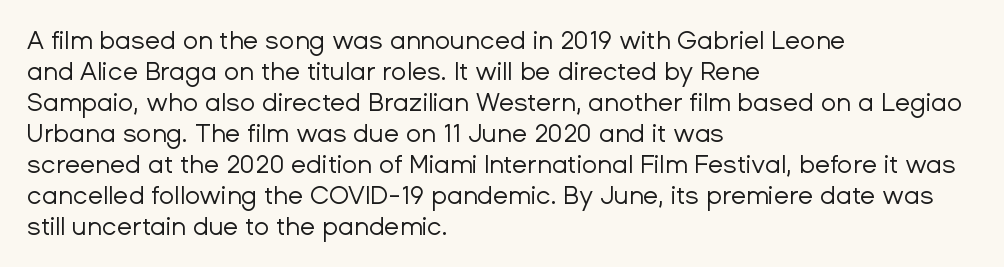
The image shows 25 px text type, upright; set left-aligned, line spacing 1.24x, normal letter spacing, not underlined.
